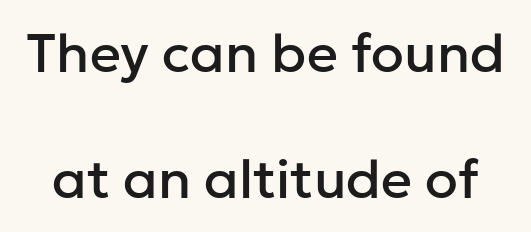
The image shows 54 px sans-serif type, upright; set loose line spacing (2.33x), normal letter spacing, not underlined; low stroke contrast and a medium x-height.
